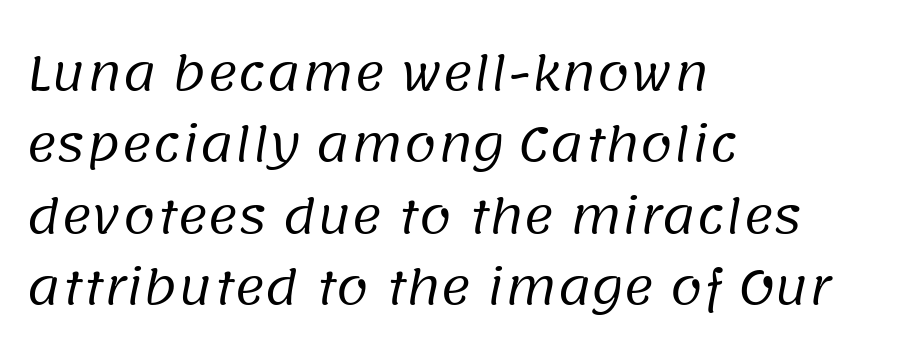
Typeset ragged right — the left edge is the straight one. This sample has the flowing, uneven cadence of proportional lettering. Observe the ordinary spacing: letters are neighbours, not strangers. Bare-footed words on every line. Baseline-to-baseline distance is the conventional proportion of letter height.
